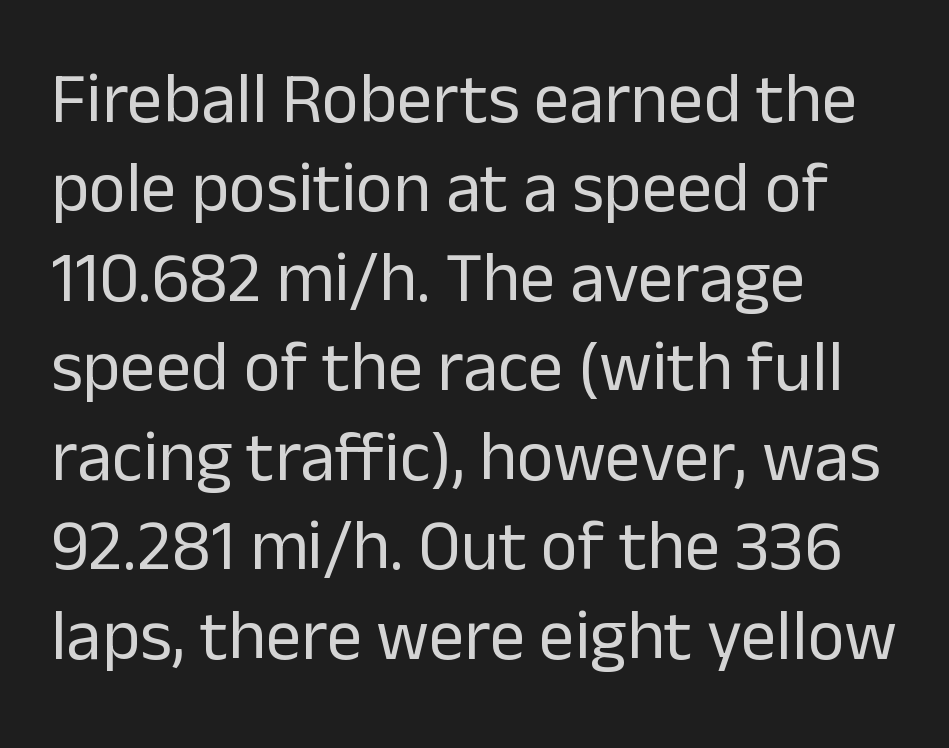
{"serif": "no", "italic": "no", "bold": "no", "weight": "regular", "width": "normal", "stroke_contrast": "low", "x_height": "medium", "monospaced": "no", "underline": "no", "align": "left", "line_spacing": "normal", "line_spacing_ratio": 1.26, "letter_spacing": "normal", "letter_spacing_em": 0.0, "glyph_px": 71}
